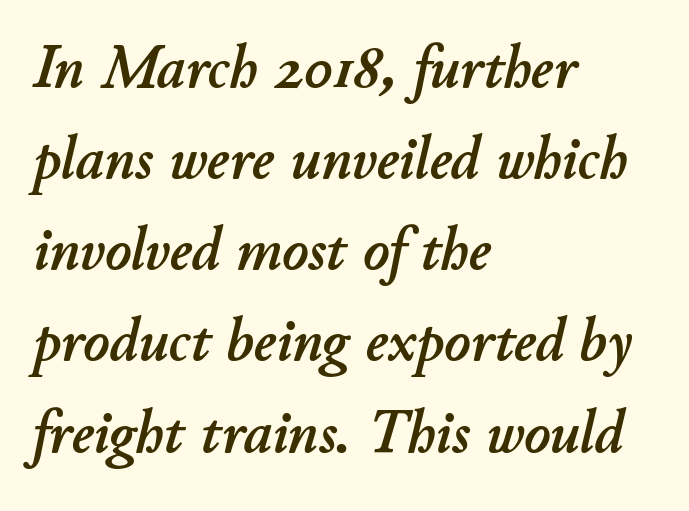
Underlining? Definitely not there. The lines sit at an ordinary, default distance from one another. The passage shown leans; its letterforms are oblique. Teacher's note: observe the even left margin — that is flush-left alignment.
